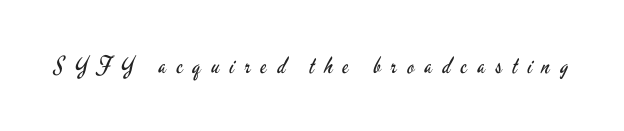
{"bold": "no", "underline": "no", "letter_spacing": "wide", "letter_spacing_em": 0.45, "glyph_px": 23}
